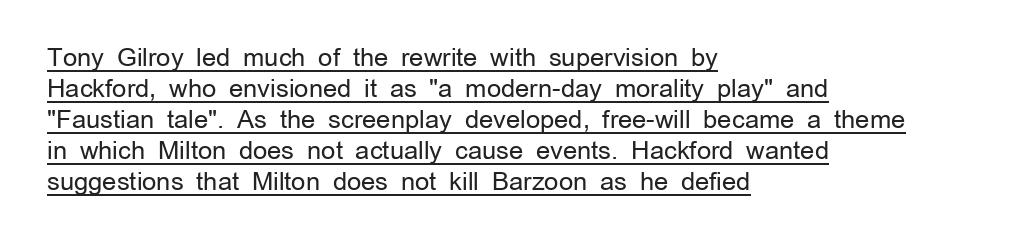
Q: Is the text bold? A: No.
Q: Is the text italic (slanted)? A: No, it is upright.
Q: Is the text underlined? A: Yes.
Q: How is the paragraph aligned? A: Left-aligned.
Q: Is the spacing between letters normal or unusually wide? A: Normal.
